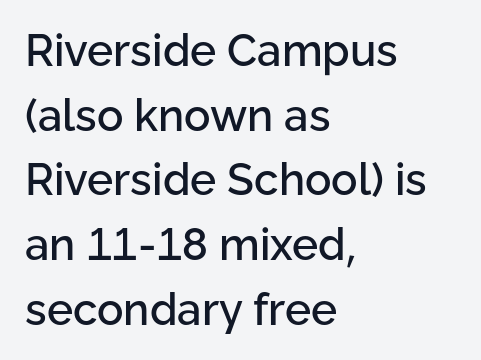
This sample has the flowing, uneven cadence of proportional lettering. Examine the stroke ends and you'll find no serifs. These lines are set flush left with a ragged right edge. A clean baseline with only descenders dipping below it. What stands out about the letter spacing? Nothing — it is the standard amount.
